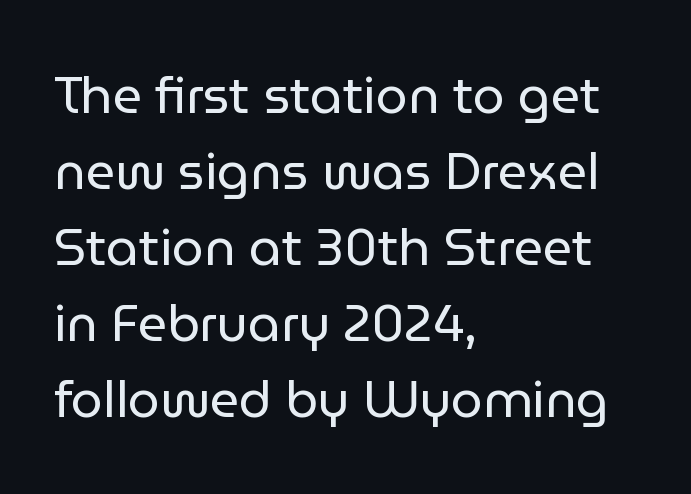
The rendering shows plain stroke endings on the letterforms — a sans-serif design. The letterforms sit shoulder to shoulder at normal distance. Spacing verdict: proportional, widths tailored to each character. No word sits above an underline. The axis of the letterforms is exactly vertical.
